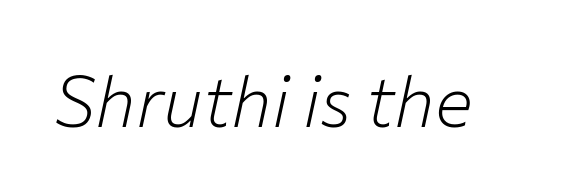
Q: Is the text bold? A: No.
Q: Is the text italic (slanted)? A: Yes, it leans right by about 12 degrees.
Q: Is the text underlined? A: No.
Q: Is the spacing between letters normal or unusually wide? A: Normal.
Q: Width (condensed, normal, or wide)? A: Normal.
Q: Stroke contrast? A: Low.
Q: x-height? A: Medium.
Q: Monospaced? A: No.
